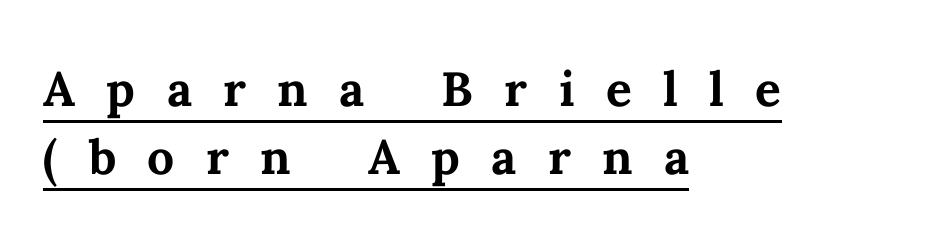
Q: Is the text bold? A: Yes.
Q: Is the text italic (slanted)? A: No, it is upright.
Q: Is the text underlined? A: Yes.
Q: How is the paragraph aligned? A: Left-aligned.
Q: Is the spacing between letters normal or unusually wide? A: Unusually wide.
Q: Is the spacing between lines tight, normal or loose? A: Tight.
Q: Width (condensed, normal, or wide)? A: Normal.
Q: Stroke contrast? A: Medium.
Q: x-height? A: Medium.
Q: Monospaced? A: No.
